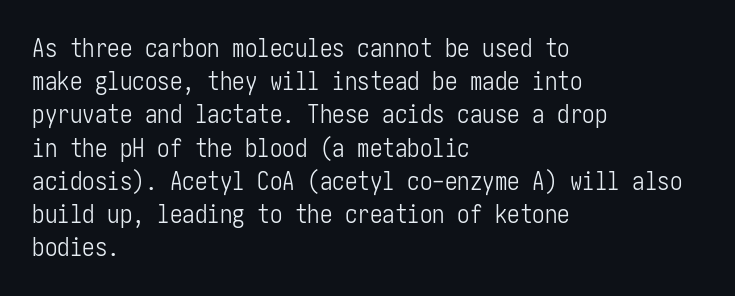
{"italic": "no", "bold": "no", "underline": "no", "align": "left", "line_spacing": "normal", "line_spacing_ratio": 1.33, "letter_spacing": "normal", "letter_spacing_em": 0.0, "glyph_px": 25}
